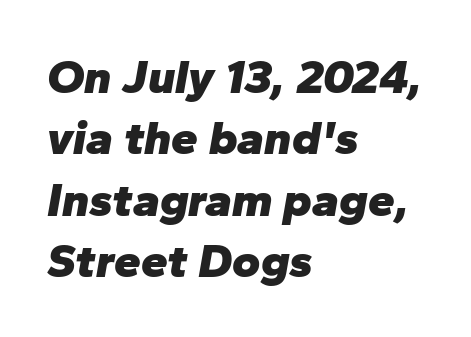
Q: Is the text bold? A: Yes.
Q: Is the text italic (slanted)? A: Yes, it leans right by about 10 degrees.
Q: Is the text underlined? A: No.
Q: How is the paragraph aligned? A: Left-aligned.
Q: Is the spacing between letters normal or unusually wide? A: Normal.
Q: Is the spacing between lines tight, normal or loose? A: Normal.
Q: Width (condensed, normal, or wide)? A: Normal.
Q: Stroke contrast? A: Low.
Q: x-height? A: Medium.
Q: Monospaced? A: No.
